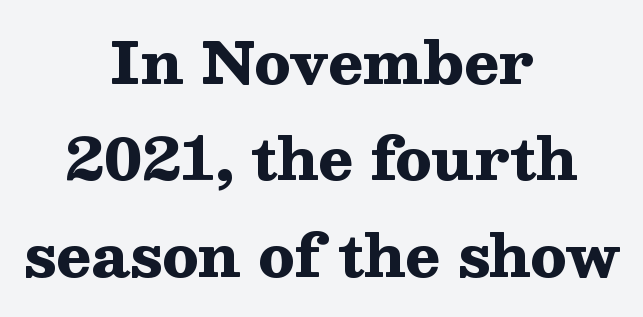
{"serif": "yes", "italic": "no", "bold": "yes", "weight": "heavy", "width": "wide", "stroke_contrast": "medium", "x_height": "medium", "monospaced": "no", "underline": "no", "align": "center", "line_spacing": "normal", "line_spacing_ratio": 1.66, "letter_spacing": "normal", "letter_spacing_em": 0.0, "glyph_px": 58}
